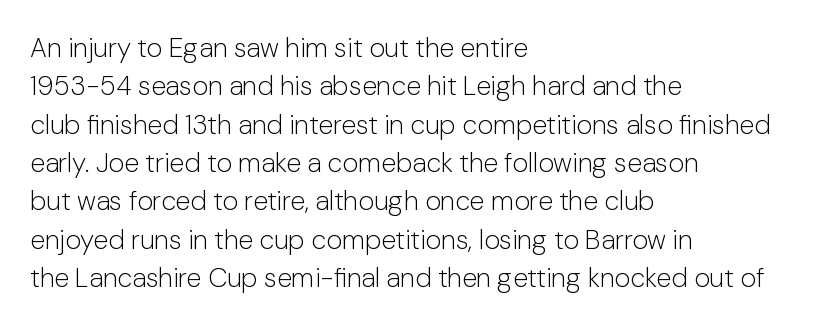
Q: Is the text bold? A: No.
Q: Is the text italic (slanted)? A: No, it is upright.
Q: Is the text underlined? A: No.
Q: How is the paragraph aligned? A: Left-aligned.
Q: Is the spacing between letters normal or unusually wide? A: Normal.
Q: Is the spacing between lines tight, normal or loose? A: Normal.
